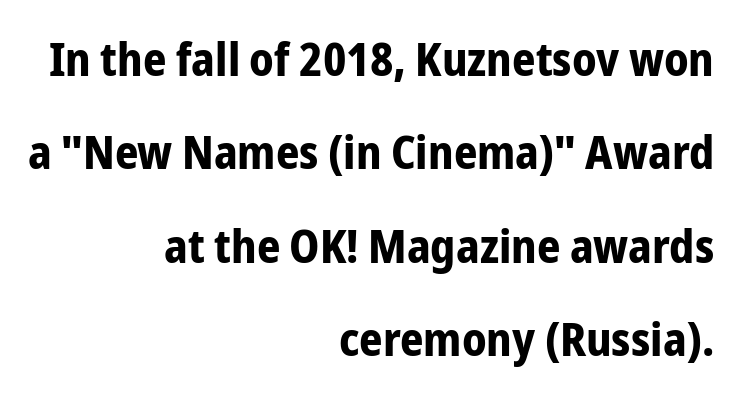
Anything drawn beneath the words? Only blank space. Inter-character spacing is left at the font's built-in metrics. The text was rendered using a sans face with plain stroke endings. In terms of leading, this rendering errs on the spacious side. Which margin do the lines hug? The right one — the left edge is uneven.
